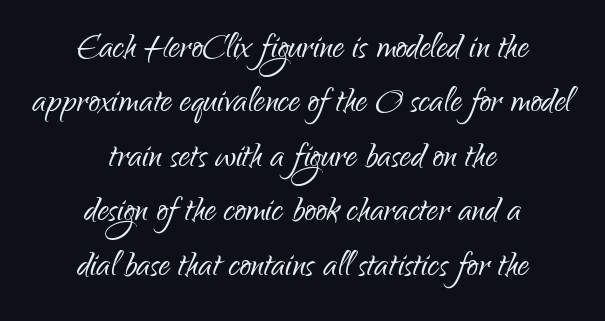
The image shows 45 px light, condensed sans-serif type; set centered, line spacing 1.21x, normal letter spacing, not underlined; low stroke contrast and a small x-height.
